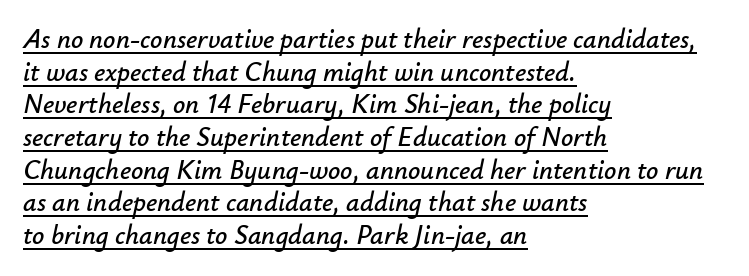
The image shows 27 px text type, italic (leaning right); set left-aligned, line spacing 1.21x, normal letter spacing, underlined.
